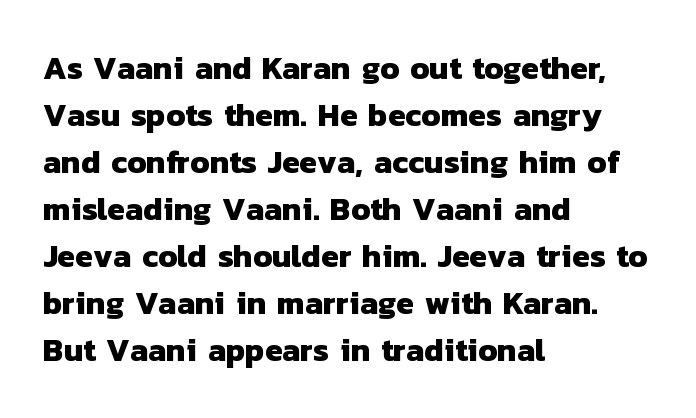
Alignment: flush left. Interline gaps are of average width in this sample. Just letters on the line, the space beneath them empty. To sum up the face: it is a sans, with no serifs. On the weight axis this lands at bold, roughly 700. Tracking value appears to be zero — textbook default spacing.
